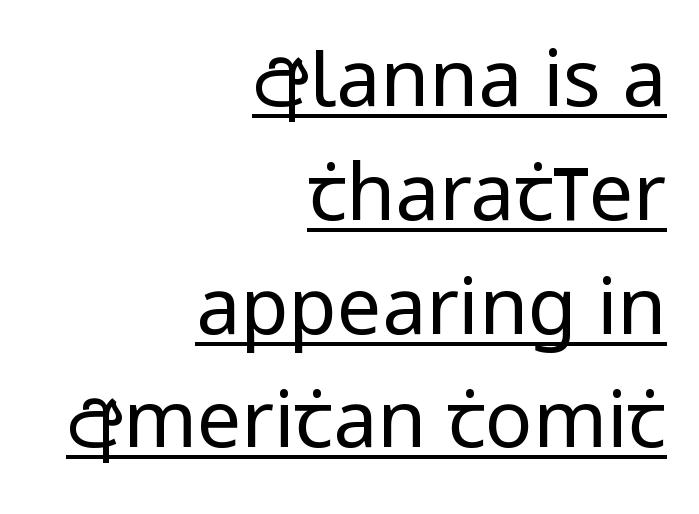
{"serif": "no", "italic": "no", "bold": "no", "weight": "regular", "width": "condensed", "stroke_contrast": "low", "x_height": "large", "monospaced": "no", "underline": "yes", "align": "right", "line_spacing": "normal", "line_spacing_ratio": 1.44, "letter_spacing": "normal", "letter_spacing_em": 0.0, "glyph_px": 79}
